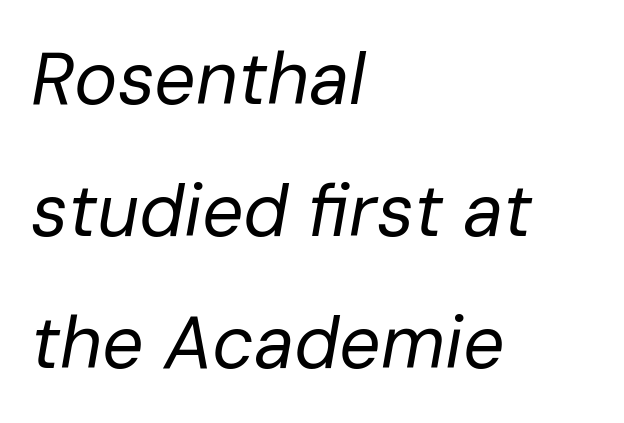
Q: Is the text bold? A: No.
Q: Is the text italic (slanted)? A: Yes, it leans right by about 10 degrees.
Q: Is the text underlined? A: No.
Q: How is the paragraph aligned? A: Left-aligned.
Q: Is the spacing between letters normal or unusually wide? A: Normal.
Q: Width (condensed, normal, or wide)? A: Normal.
Q: Stroke contrast? A: Low.
Q: x-height? A: Medium.
Q: Monospaced? A: No.
